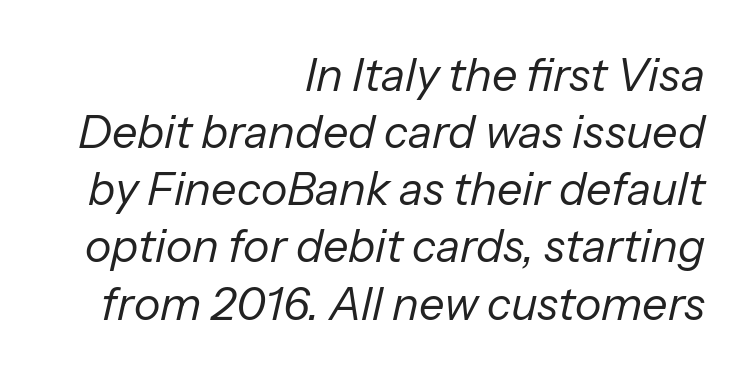
The image shows 45 px regular-weight type, italic (leaning right); set right-aligned, normal line spacing (1.27x), normal letter spacing, not underlined; low stroke contrast and a medium x-height.
